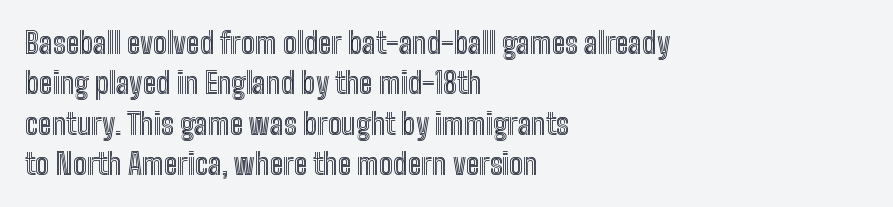
Q: Is the text italic (slanted)? A: No, it is upright.
Q: Is the text underlined? A: No.
Q: How is the paragraph aligned? A: Left-aligned.
Q: Is the spacing between letters normal or unusually wide? A: Normal.
Q: Is the spacing between lines tight, normal or loose? A: Normal.
Q: Width (condensed, normal, or wide)? A: Condensed.
Q: x-height? A: Medium.
Q: Monospaced? A: No.
